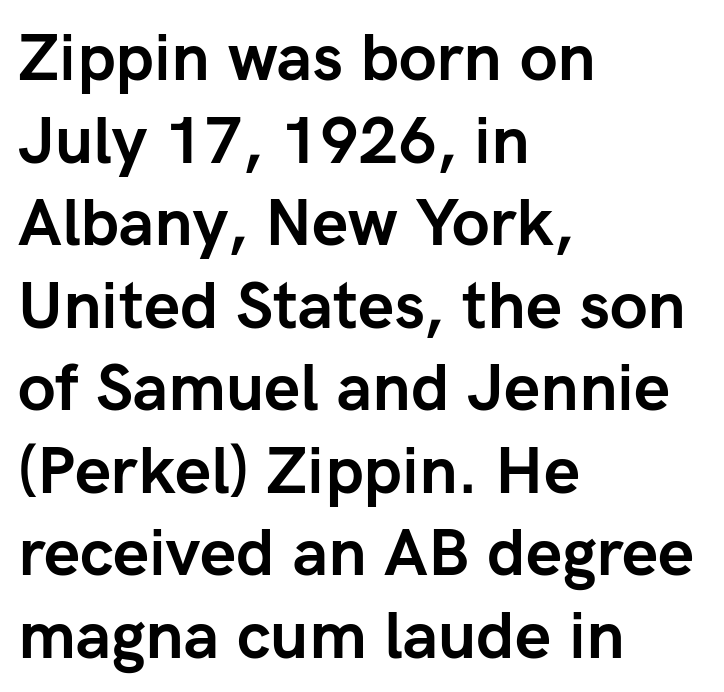
Descenders hang freely into open space. Notice how descenders clear the ascenders below comfortably — that's standard leading. Notice how the passage keeps a crisp vertical edge on the left only. The strokes are fattened all the way to bold. This rendering leaves character spacing at its baseline value. Looks like regular typesetting: each glyph gets only the width it needs.
